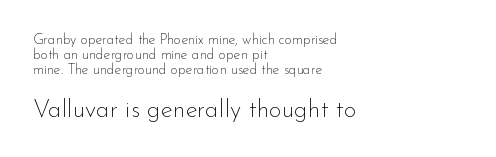
Q: Is the text bold? A: No.
Q: Is the text italic (slanted)? A: No, it is upright.
Q: Is the text underlined? A: No.
Q: How is the paragraph aligned? A: Left-aligned.
Q: Is the spacing between letters normal or unusually wide? A: Normal.
Q: Is the spacing between lines tight, normal or loose? A: Tight.
Q: Which block of text is set in a larger size, the first (top) or the second (bottom)? A: The second (bottom) one.
